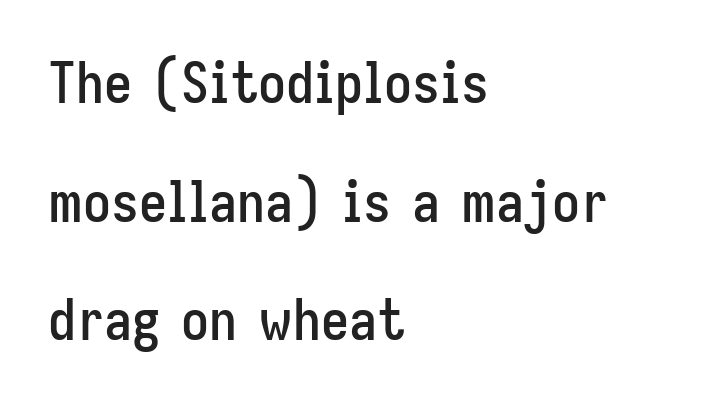
Q: Is the text italic (slanted)? A: No, it is upright.
Q: Is the typeface a serif or a sans-serif typeface? A: Sans-serif.
Q: Is the text underlined? A: No.
Q: How is the paragraph aligned? A: Left-aligned.
Q: Is the spacing between letters normal or unusually wide? A: Normal.
Q: Is the spacing between lines tight, normal or loose? A: Loose.
Q: Width (condensed, normal, or wide)? A: Condensed.
Q: Stroke contrast? A: Low.
Q: x-height? A: Medium.
Q: Monospaced? A: No.
